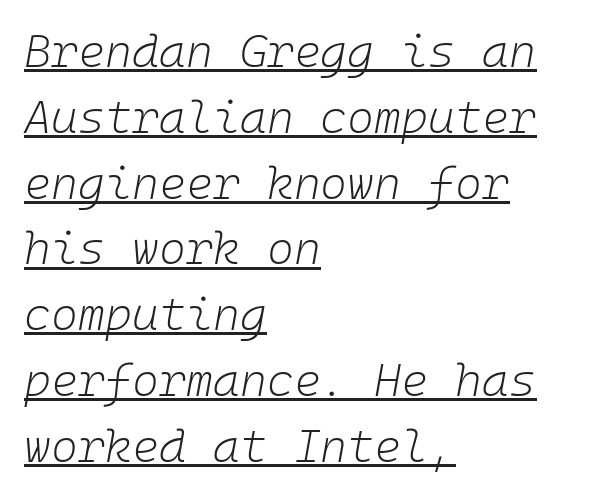
{"italic": "yes", "lean": "right", "slant_degrees": 10, "bold": "no", "weight": "light", "width": "normal", "stroke_contrast": "low", "x_height": "medium", "monospaced": "yes", "underline": "yes", "align": "left", "line_spacing": "normal", "line_spacing_ratio": 1.43, "letter_spacing": "normal", "letter_spacing_em": 0.0, "glyph_px": 46}
